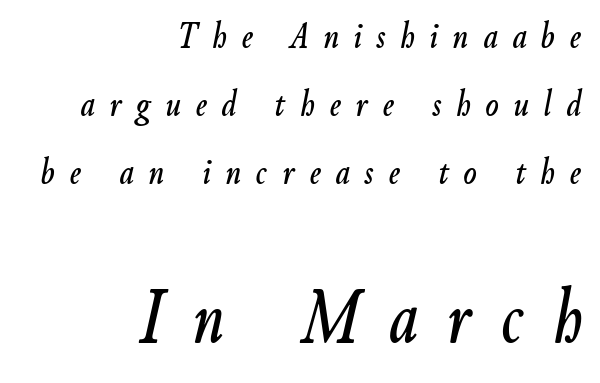
Q: Is the text italic (slanted)? A: Yes, it leans right by about 9 degrees.
Q: Is the text underlined? A: No.
Q: How is the paragraph aligned? A: Right-aligned.
Q: Is the spacing between letters normal or unusually wide? A: Unusually wide.
Q: Which block of text is set in a larger size, the first (top) or the second (bottom)? A: The second (bottom) one.
Q: Width (condensed, normal, or wide)? A: Condensed.
Q: Stroke contrast? A: Low.
Q: x-height? A: Small.
Q: Monospaced? A: No.
